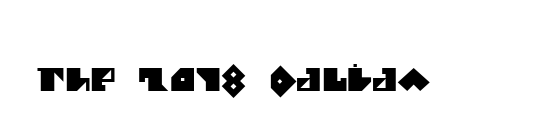
{"serif": "no", "width": "normal", "stroke_contrast": "medium", "x_height": "large", "monospaced": "no", "underline": "no", "letter_spacing": "normal", "letter_spacing_em": 0.0, "glyph_px": 31}
